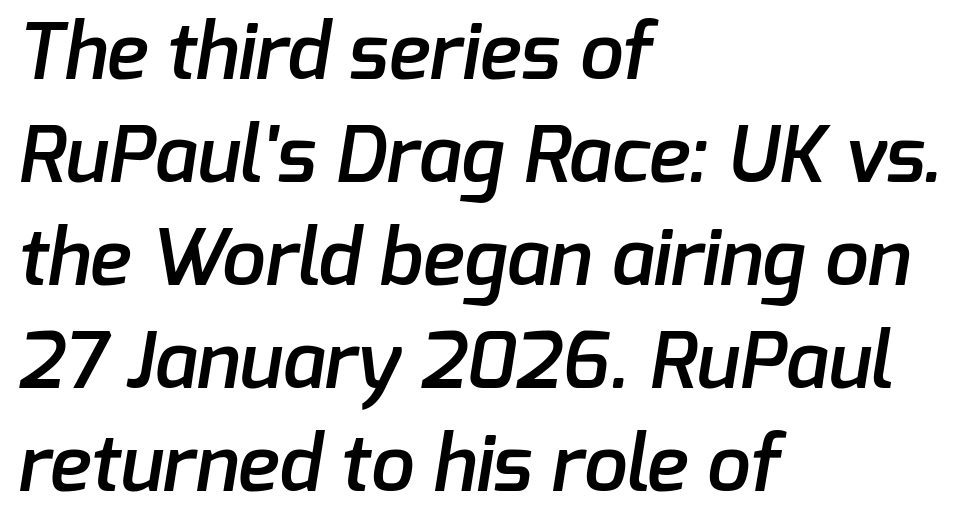
The image shows 78 px semibold sans-serif type; set left-aligned, normal line spacing (1.32x), normal letter spacing, not underlined; low stroke contrast and a medium x-height.
